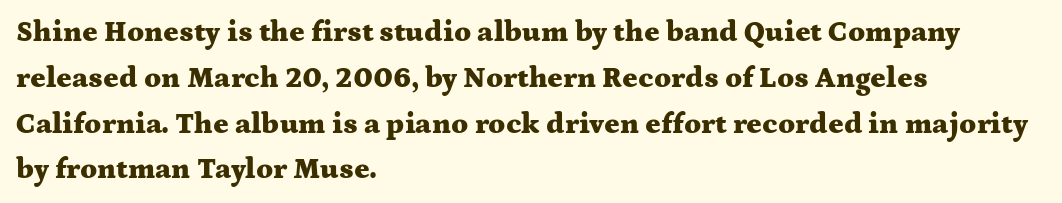
Q: Is the text bold? A: Yes.
Q: Is the text italic (slanted)? A: No, it is upright.
Q: Is the typeface a serif or a sans-serif typeface? A: Serif.
Q: Is the text underlined? A: No.
Q: How is the paragraph aligned? A: Left-aligned.
Q: Is the spacing between letters normal or unusually wide? A: Normal.
Q: Is the spacing between lines tight, normal or loose? A: Normal.
Q: Width (condensed, normal, or wide)? A: Wide.
Q: Stroke contrast? A: Medium.
Q: x-height? A: Medium.
Q: Monospaced? A: No.
